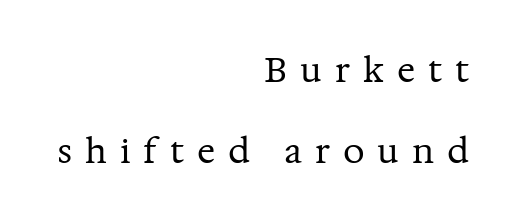
{"serif": "yes", "italic": "no", "bold": "no", "weight": "regular", "width": "normal", "stroke_contrast": "medium", "x_height": "medium", "monospaced": "no", "underline": "no", "align": "right", "line_spacing": "loose", "line_spacing_ratio": 2.38, "letter_spacing": "wide", "letter_spacing_em": 0.38, "glyph_px": 34}
